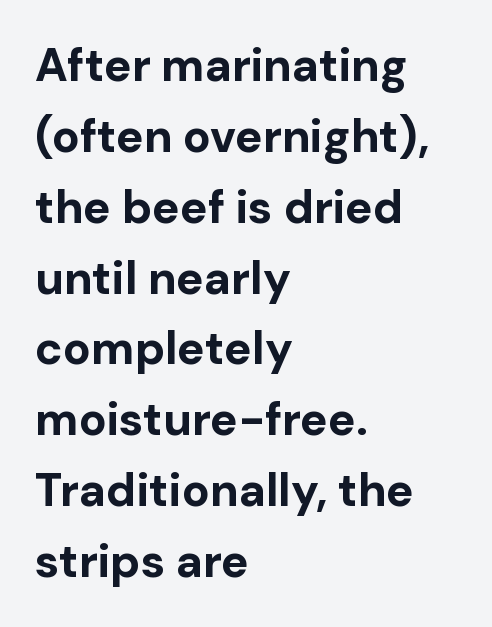
What weight is shown? A full bold with thick strokes. Here the glyphs are tracked normally, forming tight word shapes. The letters carry no serifs — their stems end cleanly without finishing strokes. The rag falls on the right side of this text block.
